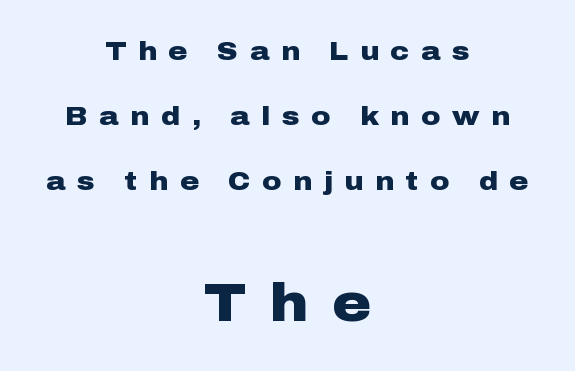
{"serif": "no", "italic": "no", "bold": "yes", "weight": "heavy", "width": "wide", "stroke_contrast": "low", "x_height": "medium", "monospaced": "no", "underline": "no", "align": "center", "line_spacing": "loose", "line_spacing_ratio": 2.5, "letter_spacing": "wide", "letter_spacing_em": 0.45, "larger_block": "second", "size_ratio": 2.04, "glyph_px": 53}
